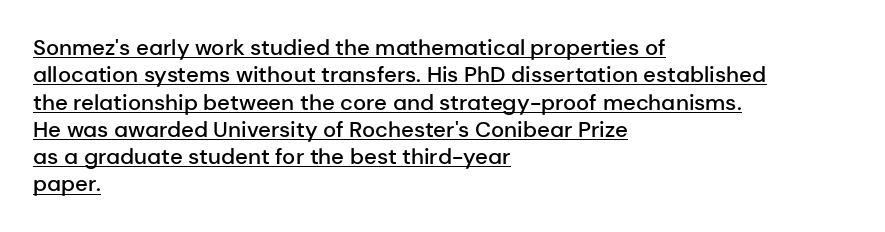
{"italic": "no", "bold": "semi", "underline": "yes", "align": "left", "line_spacing_ratio": 1.24, "letter_spacing": "normal", "letter_spacing_em": 0.0, "glyph_px": 22}
